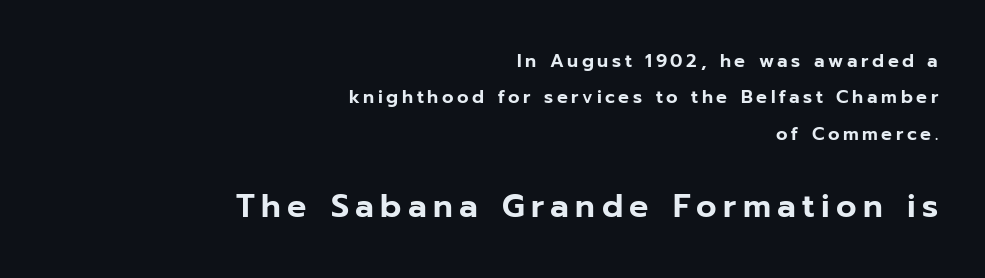
The image shows 32 px sans-serif type, upright; set right-aligned, loose line spacing (2.02x), unusually wide letter spacing (+0.2 em), not underlined; the second (bottom) block is 1.78x larger; low stroke contrast and a medium x-height.
